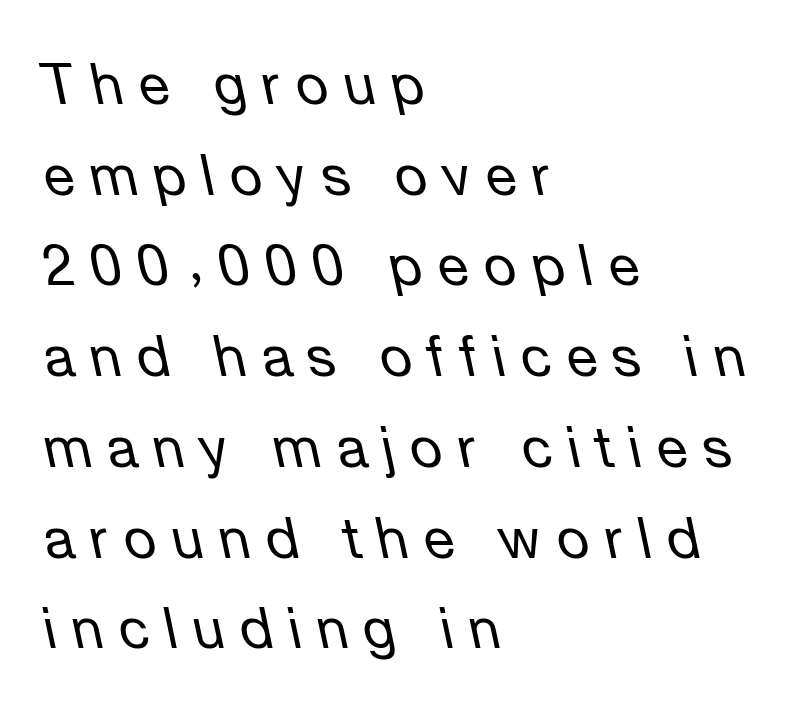
Q: Is the text bold? A: No.
Q: Is the text italic (slanted)? A: Yes, it leans left by about 12 degrees.
Q: Is the text underlined? A: No.
Q: How is the paragraph aligned? A: Left-aligned.
Q: Is the spacing between letters normal or unusually wide? A: Unusually wide.
Q: Is the spacing between lines tight, normal or loose? A: Normal.
Q: Width (condensed, normal, or wide)? A: Normal.
Q: Stroke contrast? A: Low.
Q: x-height? A: Medium.
Q: Monospaced? A: No.
